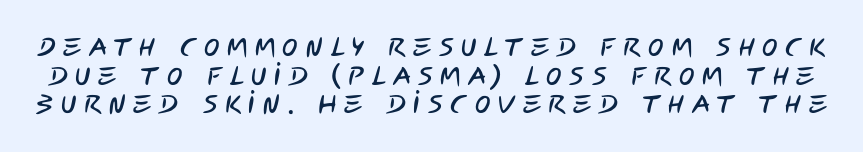
The gaps between neighbouring characters are conspicuously large. Very little white space separates one row of letters from the next. Anything drawn beneath the words? Only blank space.
